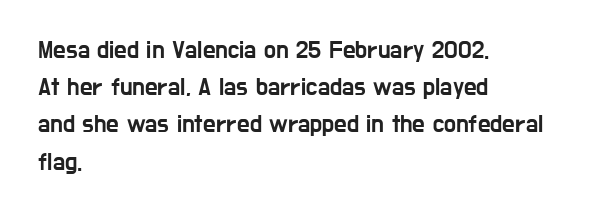
Designer's note — italics off, roman on. Compared with typical paragraphs, the rows here are spaced about the same. No word sits above an underline. Left-aligned paragraph, ragged on the right. This sample uses plain, unmodified letter spacing.
